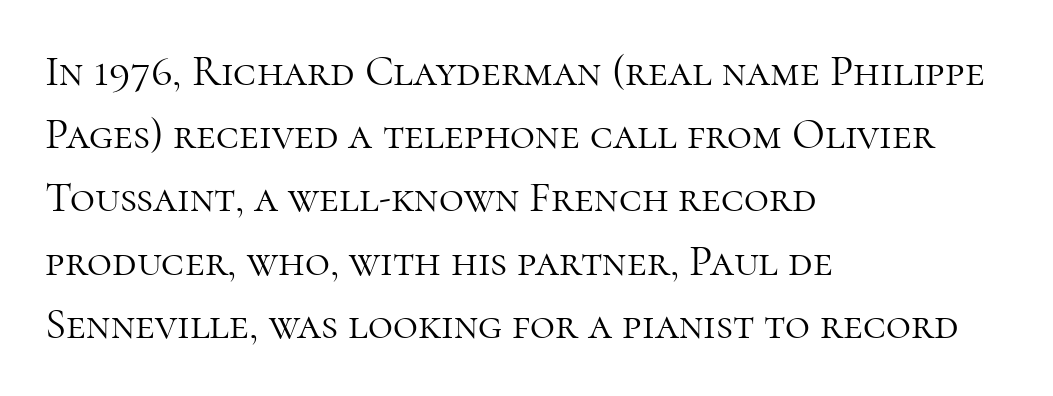
Nobody drew a line under any word here. Yep, those are serifs on the letters. On a weight scale, this lands at 450 or below. Italic: no, the glyphs are upright roman. The compositor pushed each line to the left boundary. Think of a printed novel: that variable character pitch is what you see here.
